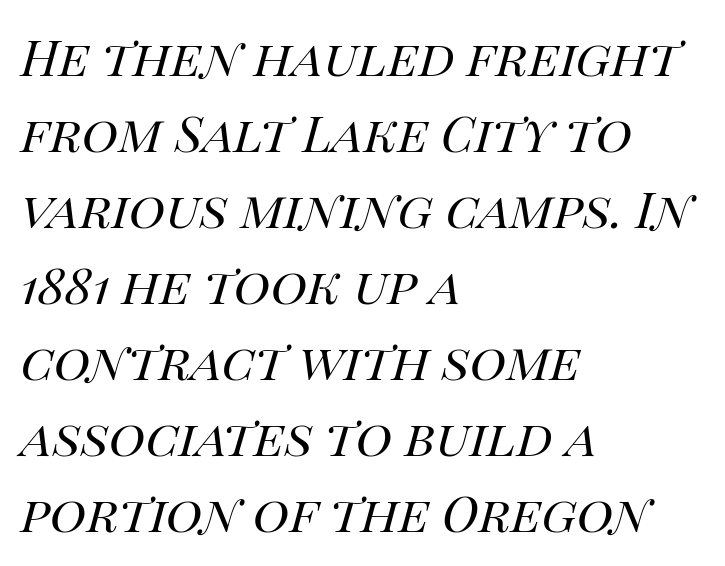
The image shows 50 px regular-weight type, italic (leaning right); set left-aligned, normal line spacing (1.52x), normal letter spacing, not underlined; high stroke contrast and a large x-height.
